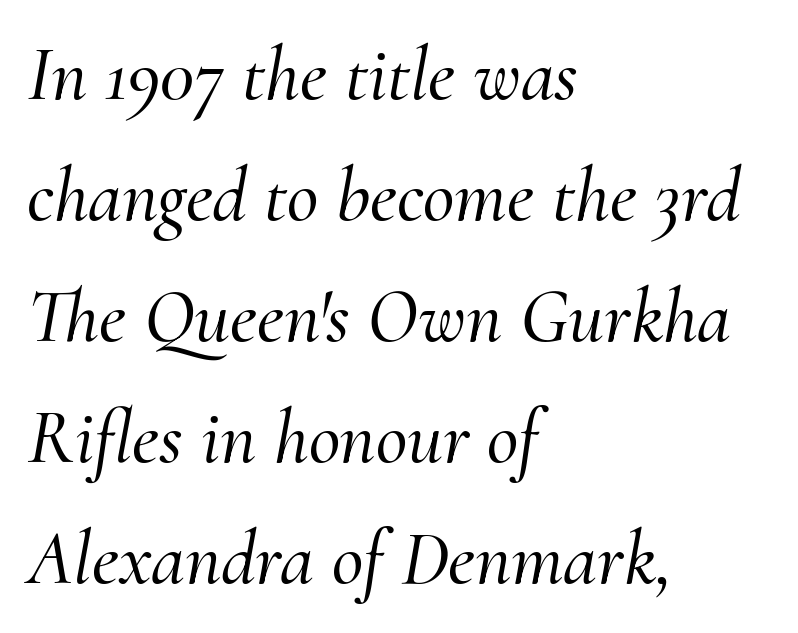
{"serif": "yes", "italic": "yes", "lean": "right", "slant_degrees": 10, "width": "normal", "stroke_contrast": "medium", "x_height": "small", "monospaced": "no", "underline": "no", "align": "left", "line_spacing": "normal", "line_spacing_ratio": 1.57, "letter_spacing": "normal", "letter_spacing_em": 0.0, "glyph_px": 77}
